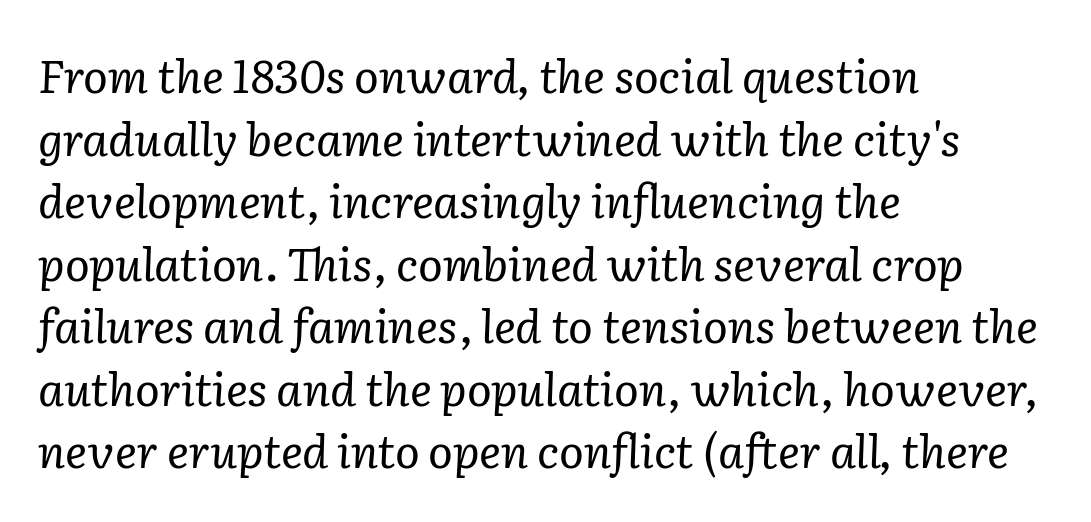
The image shows 46 px regular-weight serif type, italic (leaning right); set left-aligned, normal line spacing (1.36x), normal letter spacing, not underlined; low stroke contrast and a medium x-height.
